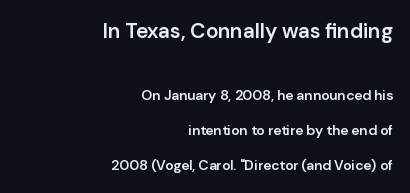
The image shows 21 px text type, upright; set right-aligned, loose line spacing (2.5x), normal letter spacing, not underlined; the first (top) block is 1.5x larger.
